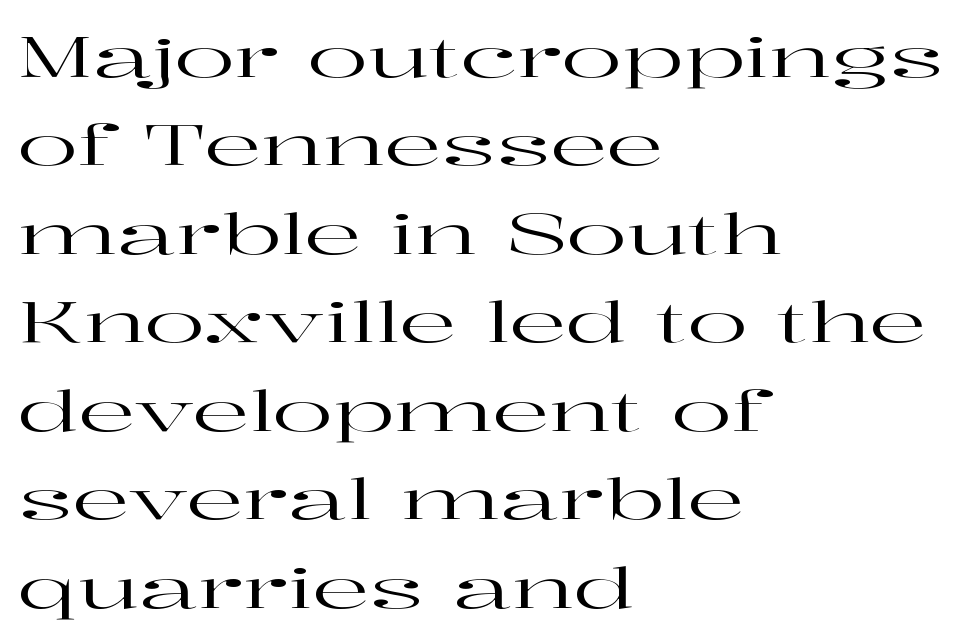
The image shows 56 px wide serif type, upright; set left-aligned, normal line spacing (1.58x), normal letter spacing, not underlined; high stroke contrast and a medium x-height.
